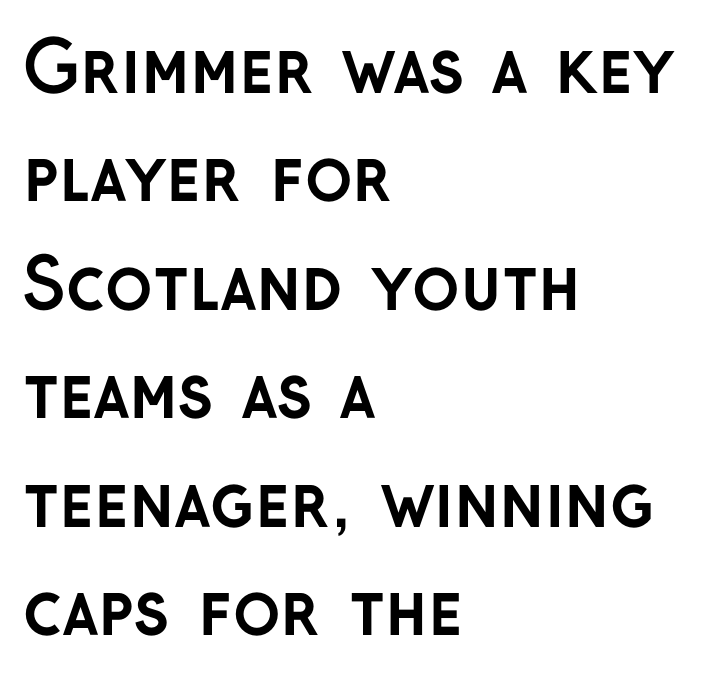
The image shows 70 px semibold sans-serif type, upright; set left-aligned, normal line spacing (1.55x), normal letter spacing, not underlined; low stroke contrast and a medium x-height.
